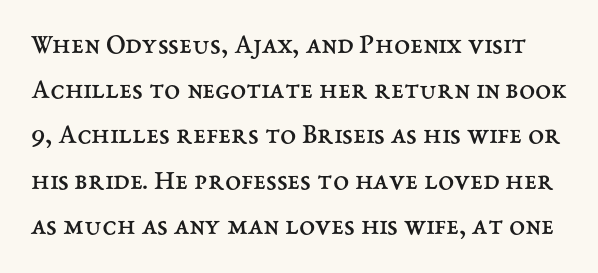
Proportional: the letters do not fall into vertical columns. This reads as an unemphasized weight, regular at the heaviest. Ascenders rise straight up at ninety degrees. Check the space under the baseline: it is left empty. Nothing unusual about the tracking: characters are spaced as the font intends.
